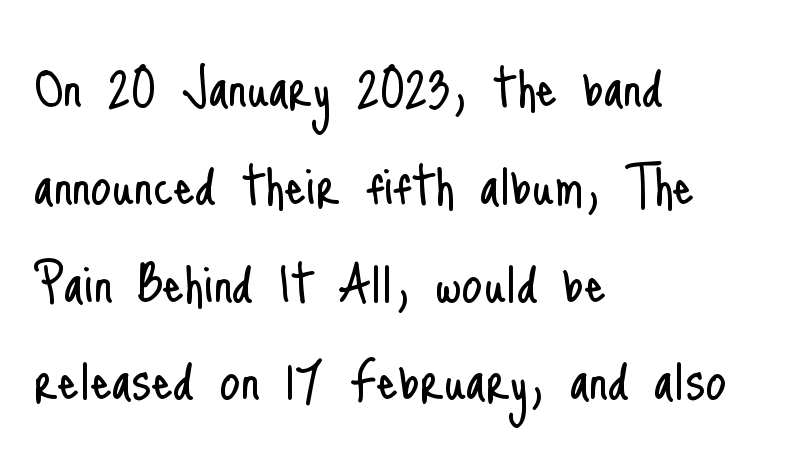
{"serif": "no", "italic": "no", "bold": "no", "weight": "light", "width": "condensed", "stroke_contrast": "low", "x_height": "small", "monospaced": "no", "underline": "no", "align": "left", "line_spacing": "normal", "line_spacing_ratio": 1.46, "letter_spacing": "normal", "letter_spacing_em": 0.0, "glyph_px": 67}
